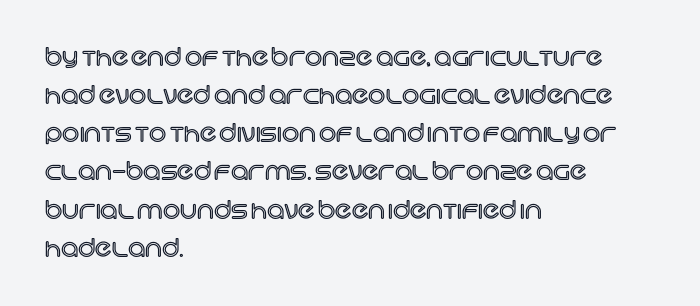
The image shows 24 px text type, upright; set left-aligned, normal line spacing (1.59x), normal letter spacing, not underlined.
